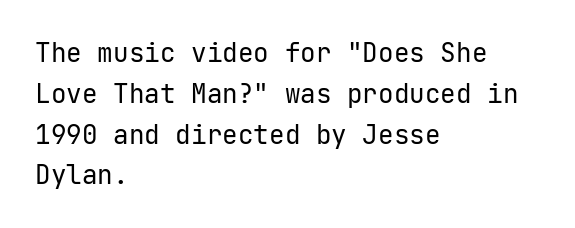
Q: Is the text bold? A: No.
Q: Is the text italic (slanted)? A: No, it is upright.
Q: Is the text underlined? A: No.
Q: How is the paragraph aligned? A: Left-aligned.
Q: Is the spacing between letters normal or unusually wide? A: Normal.
Q: Is the spacing between lines tight, normal or loose? A: Normal.
